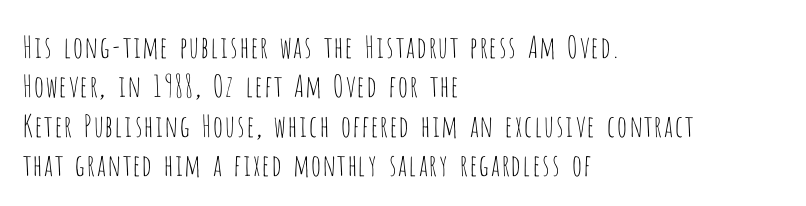
The image shows 30 px thin, condensed sans-serif type, upright; set left-aligned, normal line spacing (1.31x), normal letter spacing, not underlined; low stroke contrast and a large x-height.
